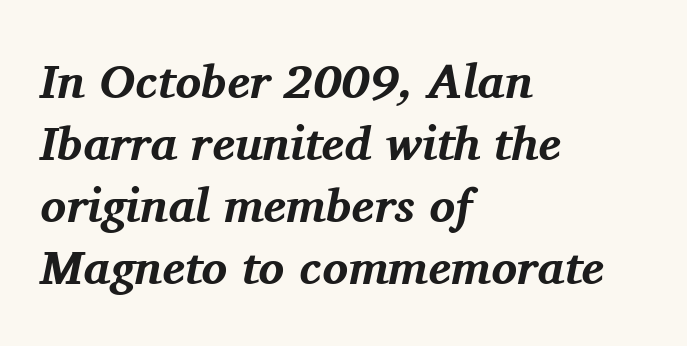
The image shows 48 px bold serif type, italic (leaning right); set left-aligned, normal line spacing (1.29x), normal letter spacing, not underlined; medium stroke contrast and a medium x-height.
